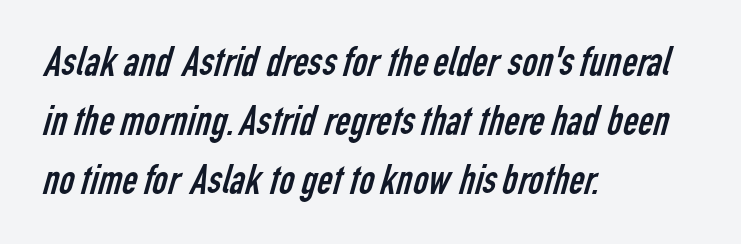
The image shows 42 px regular-weight, condensed sans-serif type; set left-aligned, normal line spacing (1.41x), normal letter spacing, not underlined; low stroke contrast and a medium x-height.
